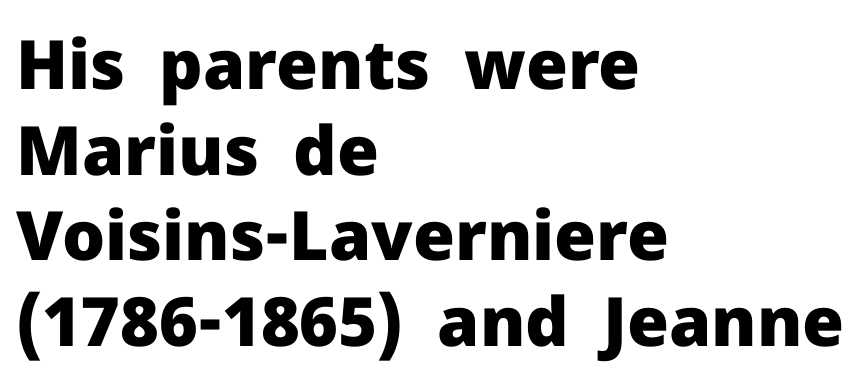
The space directly below the letters is spotless. The typography opts for an upright posture over an oblique one. Which margin do the lines hug? The left one — the right edge is uneven. The face used here is a sans, in the tradition of grotesques and geometrics. Between one letter and the next there's only the usual sliver of space. The face used here is proportionally spaced, like ordinary book or web type.
